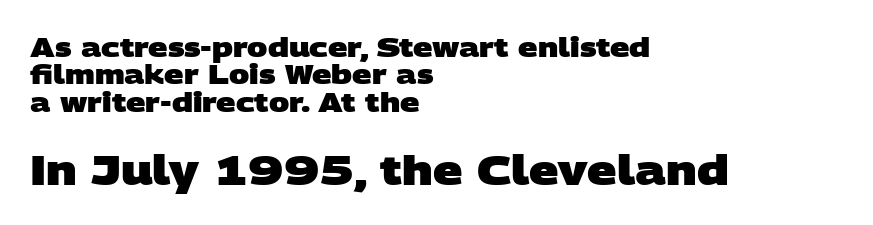
Q: Is the text bold? A: Yes.
Q: Is the typeface a serif or a sans-serif typeface? A: Sans-serif.
Q: Is the text underlined? A: No.
Q: How is the paragraph aligned? A: Left-aligned.
Q: Is the spacing between letters normal or unusually wide? A: Normal.
Q: Is the spacing between lines tight, normal or loose? A: Tight.
Q: Which block of text is set in a larger size, the first (top) or the second (bottom)? A: The second (bottom) one.
Q: Width (condensed, normal, or wide)? A: Wide.
Q: Stroke contrast? A: Low.
Q: x-height? A: Large.
Q: Monospaced? A: No.
